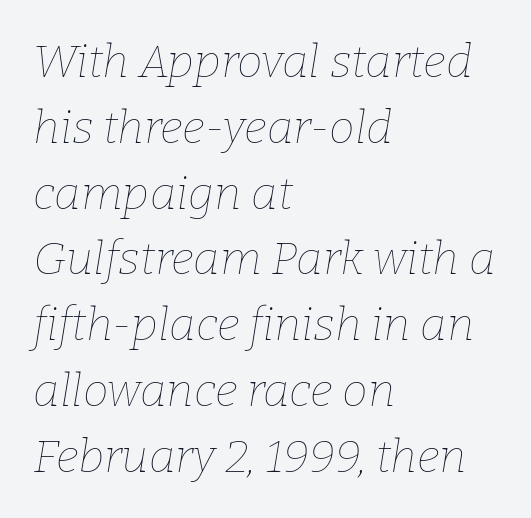
Q: Is the text bold? A: No.
Q: Is the text italic (slanted)? A: Yes, it leans right by about 9 degrees.
Q: Is the text underlined? A: No.
Q: How is the paragraph aligned? A: Left-aligned.
Q: Is the spacing between letters normal or unusually wide? A: Normal.
Q: Is the spacing between lines tight, normal or loose? A: Normal.
Q: Width (condensed, normal, or wide)? A: Normal.
Q: Stroke contrast? A: Low.
Q: x-height? A: Medium.
Q: Monospaced? A: No.
